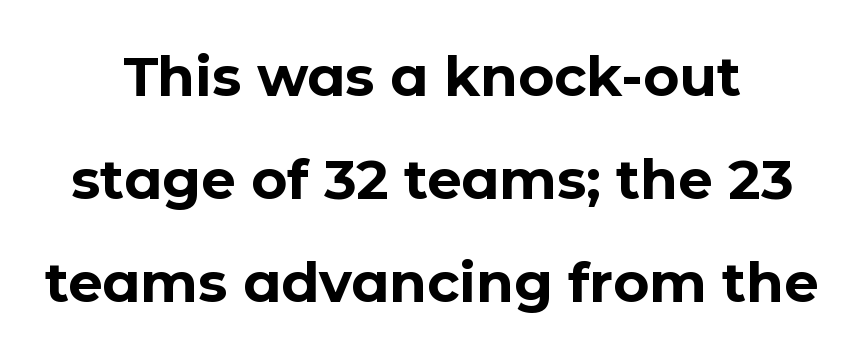
Look at the bottom of the vertical strokes: they stop flat, with no serifs. Ascenders rise straight up at ninety degrees. A typesetter would call this zero additional tracking. Character widths vary here, with narrow letters taking less room than wide ones. A full-strength bold gives these letters their thick strokes. These lines are centered, leaving both edges ragged.
